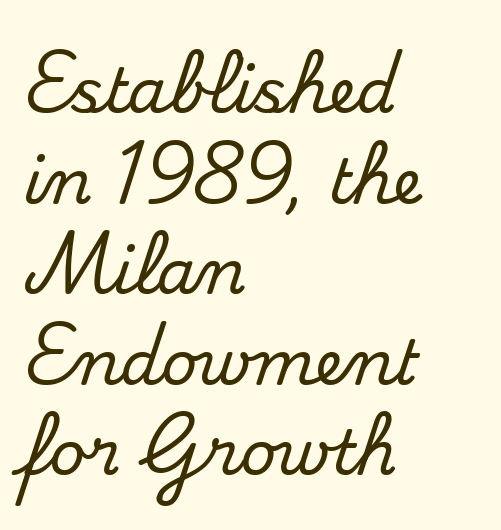
The foot of each line stays bare and open. Words appear dense and cohesive because spacing is normal. Short and long lines alike share a common starting point at left. Each new line begins a customary step beneath the previous one.
